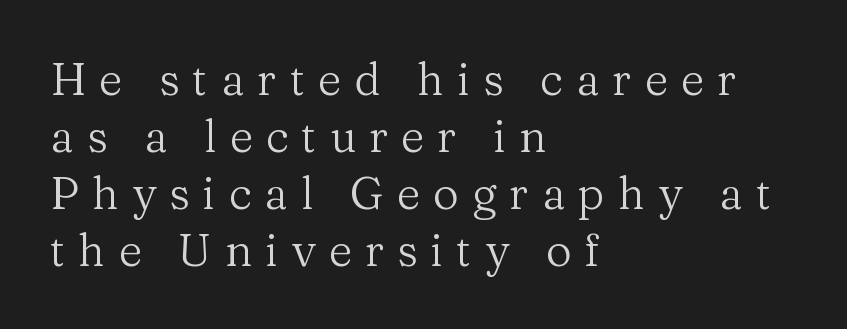
Does the lettering tilt? It doesn't — this is upright. Old-style or modern, the face here clearly has serifs. Do the characters align in a grid? No, the font is proportional. The space directly below the letters is spotless. Compared with a centered layout, this one pins lines to the left instead. Vertical spacing — default.
